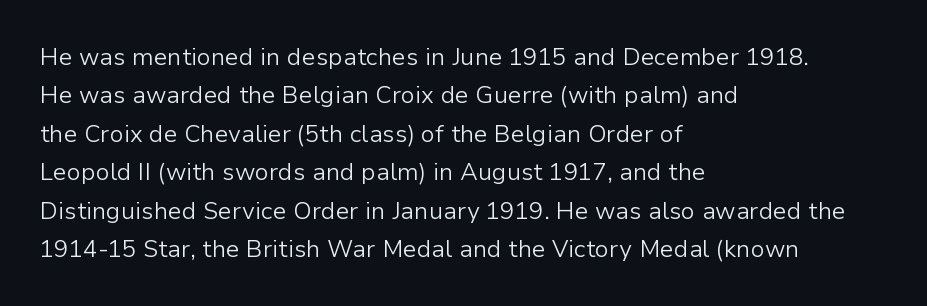
Plain, unruled lines of type. No heavy texture on the line: the type isn't bold. Look at the tracking — it's just the regular setting, nothing added. The axis of the letterforms is exactly vertical. The rows are spaced the way most documents space them.
